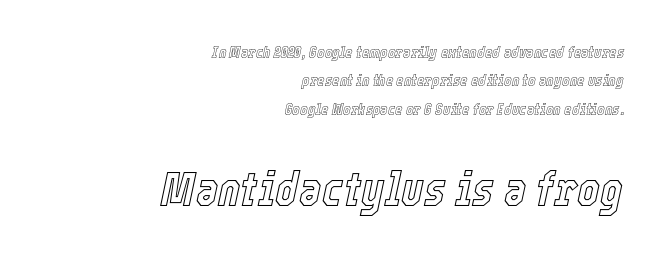
The image shows 48 px condensed type, italic (leaning right); set right-aligned, line spacing 1.78x, normal letter spacing, not underlined; the second (bottom) block is 3.0x larger; a medium x-height.
